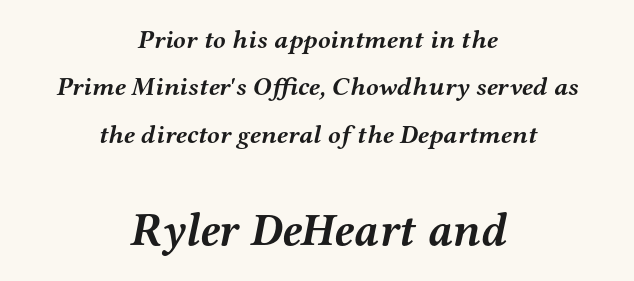
Q: Is the text bold? A: Yes.
Q: Is the text italic (slanted)? A: Yes, it leans right by about 12 degrees.
Q: Is the typeface a serif or a sans-serif typeface? A: Serif.
Q: Is the text underlined? A: No.
Q: How is the paragraph aligned? A: Centered.
Q: Is the spacing between letters normal or unusually wide? A: Normal.
Q: Which block of text is set in a larger size, the first (top) or the second (bottom)? A: The second (bottom) one.
Q: Width (condensed, normal, or wide)? A: Wide.
Q: Stroke contrast? A: Medium.
Q: x-height? A: Medium.
Q: Monospaced? A: No.
